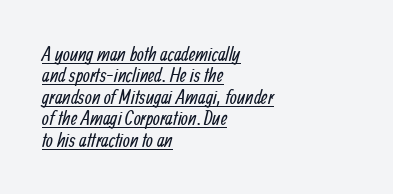
The image shows 20 px text type; set left-aligned, tight line spacing (1.07x), normal letter spacing, underlined.
